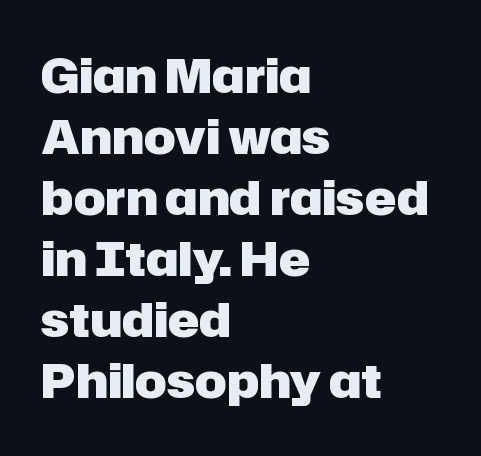
Q: Is the text bold? A: Yes.
Q: Is the text italic (slanted)? A: No, it is upright.
Q: Is the typeface a serif or a sans-serif typeface? A: Sans-serif.
Q: Is the text underlined? A: No.
Q: How is the paragraph aligned? A: Left-aligned.
Q: Is the spacing between letters normal or unusually wide? A: Normal.
Q: Is the spacing between lines tight, normal or loose? A: Normal.
Q: Width (condensed, normal, or wide)? A: Normal.
Q: Stroke contrast? A: Low.
Q: x-height? A: Medium.
Q: Monospaced? A: No.
